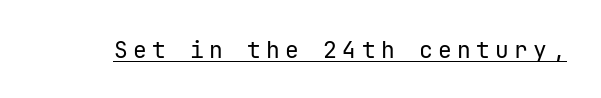
{"italic": "no", "bold": "no", "underline": "yes", "letter_spacing": "wide", "letter_spacing_em": 0.23, "glyph_px": 23}
